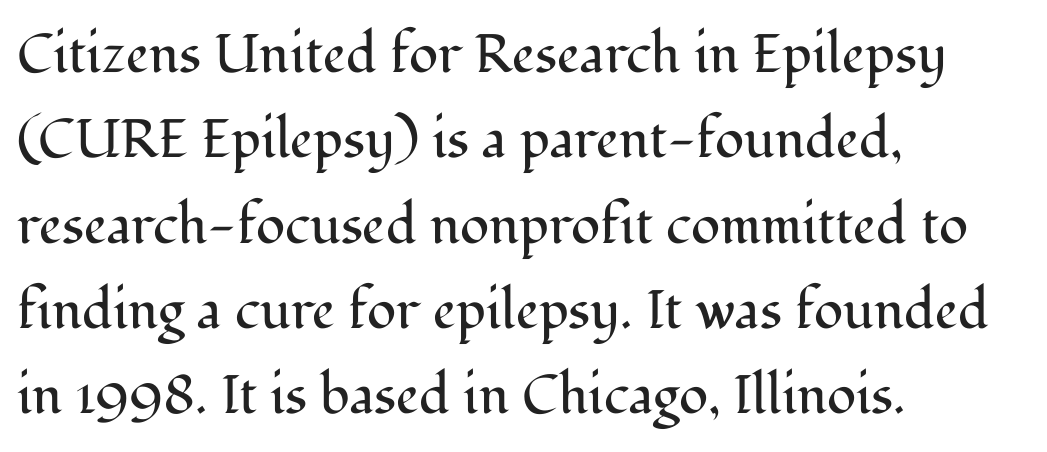
The image shows 54 px regular-weight serif type, upright; set left-aligned, normal line spacing (1.58x), normal letter spacing, not underlined; medium stroke contrast and a medium x-height.
